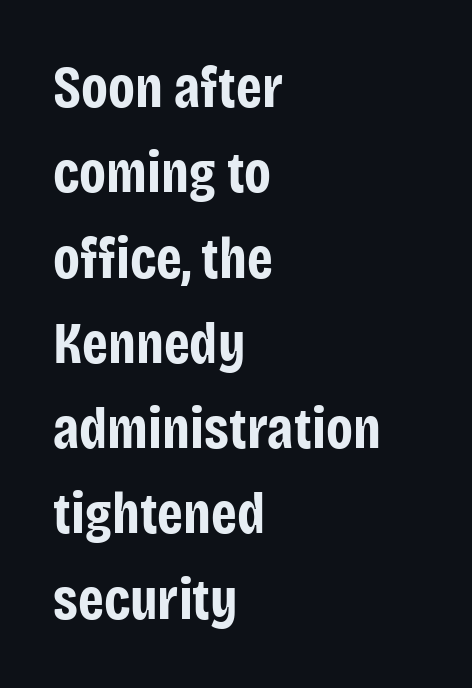
The image shows 58 px bold, condensed sans-serif type, upright; set left-aligned, normal line spacing (1.47x), normal letter spacing, not underlined; low stroke contrast and a large x-height.
